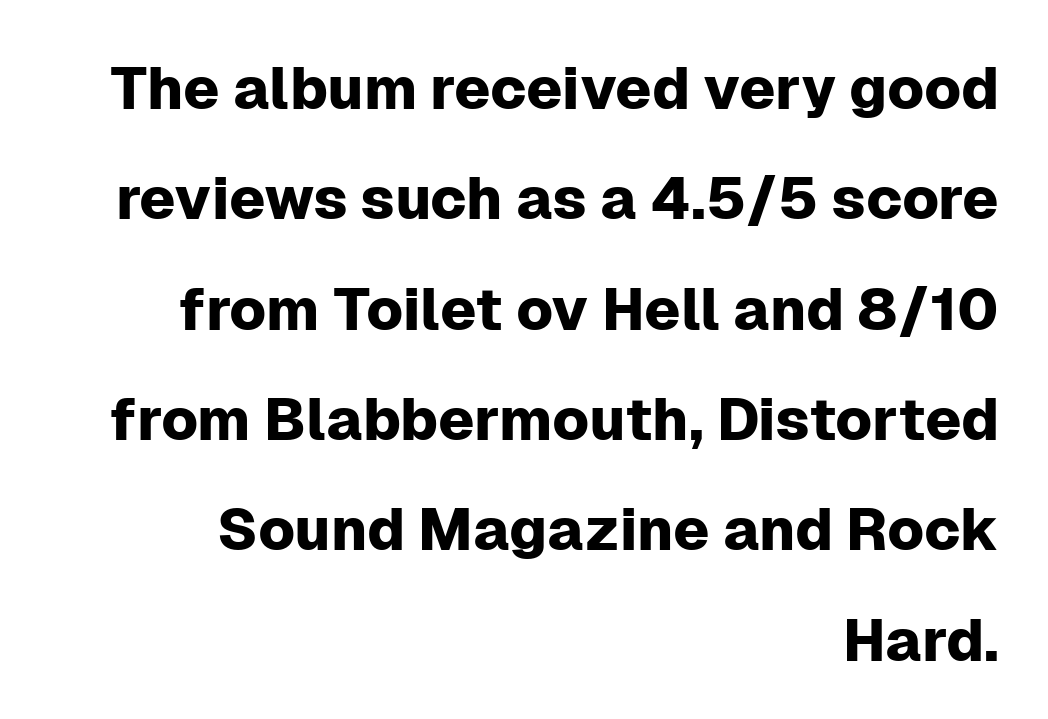
A roman cut, with each character standing at attention. The passage shown has conventional tracking throughout. Rule under the text: the space is simply empty. Think of a printed novel: that variable character pitch is what you see here. The face used here is a sans, in the tradition of grotesques and geometrics.
